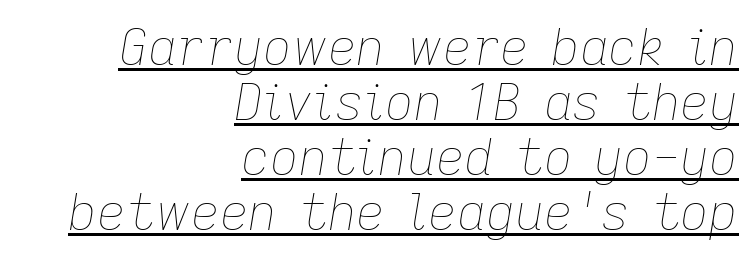
The letters are slanted; this is an italic face. The letters advance in unequal steps, a hallmark of proportional type. Interline gaps are noticeably narrow in this sample. Vertical stems look standard width or narrower in stroke. Caption: lettering with a line underneath. Compared with a flush-left layout, this one pins lines to the opposite, right side.
